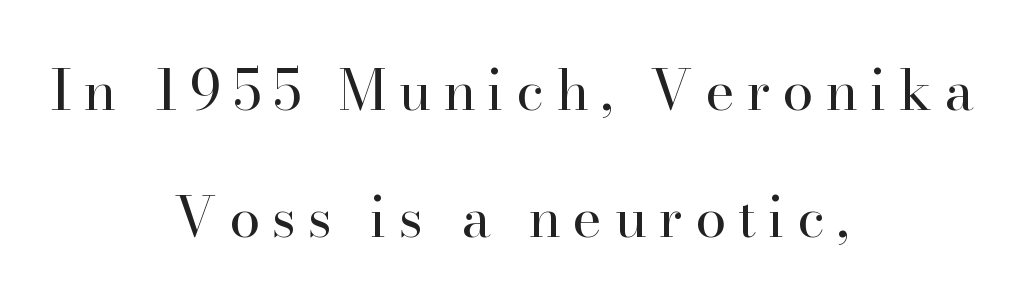
Has an underline been added? It has not. Rendered with straight, roman letterforms. Old-style or modern, the face here clearly has serifs. Notice the wide empty band between every row — that's loose leading. Words appear elongated and porous because spacing is wide.
